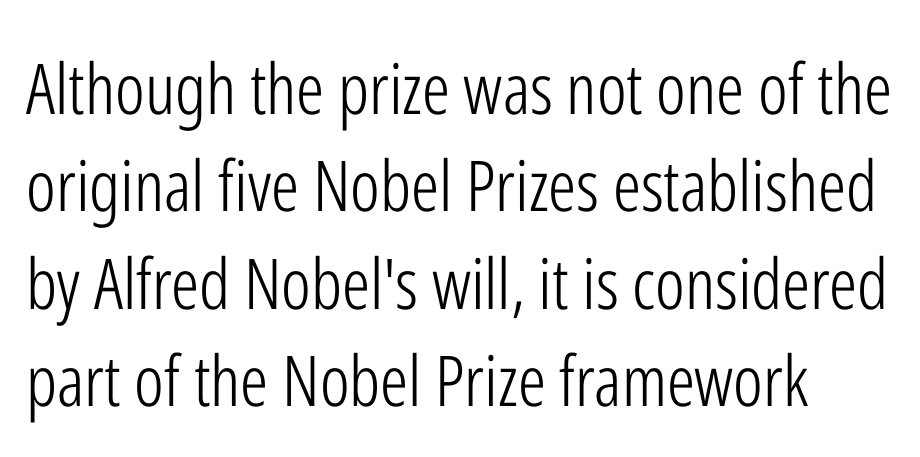
The image shows 70 px light, condensed sans-serif type, upright; set normal line spacing (1.39x), normal letter spacing, not underlined; low stroke contrast and a medium x-height.
